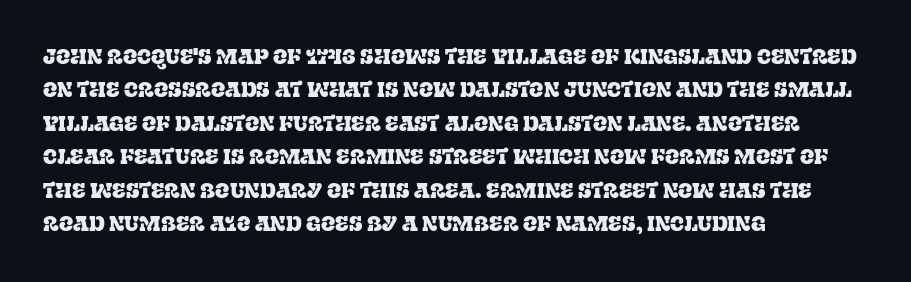
The image shows 21 px text type, upright; set left-aligned, normal line spacing (1.59x), normal letter spacing, not underlined.
